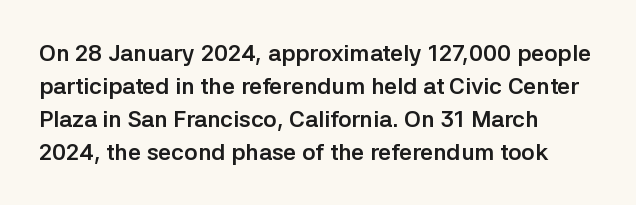
Q: Is the text bold? A: Yes.
Q: Is the text italic (slanted)? A: No, it is upright.
Q: Is the text underlined? A: No.
Q: How is the paragraph aligned? A: Left-aligned.
Q: Is the spacing between letters normal or unusually wide? A: Normal.
Q: Is the spacing between lines tight, normal or loose? A: Normal.
